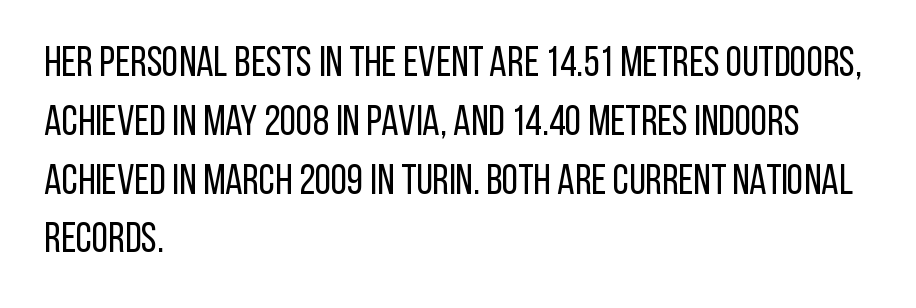
Q: Is the text bold? A: No.
Q: Is the text italic (slanted)? A: No, it is upright.
Q: Is the typeface a serif or a sans-serif typeface? A: Sans-serif.
Q: Is the text underlined? A: No.
Q: How is the paragraph aligned? A: Left-aligned.
Q: Is the spacing between letters normal or unusually wide? A: Normal.
Q: Is the spacing between lines tight, normal or loose? A: Normal.
Q: Width (condensed, normal, or wide)? A: Condensed.
Q: Stroke contrast? A: Low.
Q: x-height? A: Large.
Q: Monospaced? A: No.
